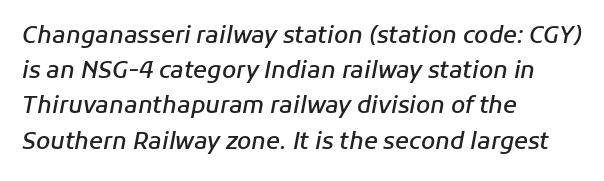
Q: Is the text bold? A: Semi-bold.
Q: Is the text italic (slanted)? A: Yes, it leans right by about 11 degrees.
Q: Is the text underlined? A: No.
Q: How is the paragraph aligned? A: Left-aligned.
Q: Is the spacing between letters normal or unusually wide? A: Normal.
Q: Is the spacing between lines tight, normal or loose? A: Normal.
